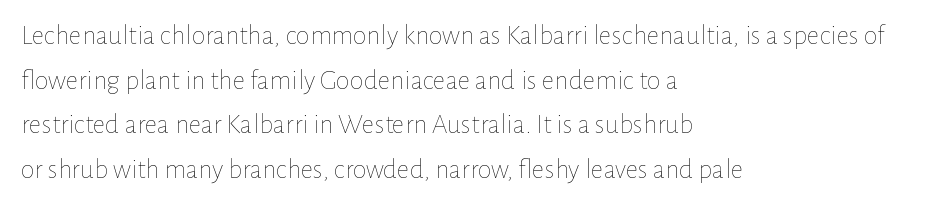
Q: Is the text bold? A: No.
Q: Is the text italic (slanted)? A: No, it is upright.
Q: Is the text underlined? A: No.
Q: How is the paragraph aligned? A: Left-aligned.
Q: Is the spacing between letters normal or unusually wide? A: Normal.
Q: Is the spacing between lines tight, normal or loose? A: Normal.
Q: Width (condensed, normal, or wide)? A: Normal.
Q: Stroke contrast? A: Low.
Q: x-height? A: Medium.
Q: Monospaced? A: No.
